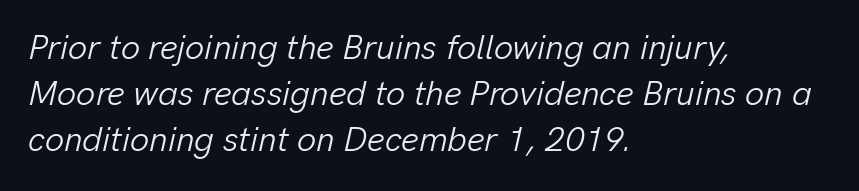
{"italic": "yes", "lean": "right", "slant_degrees": 13, "bold": "no", "weight": "light", "width": "normal", "stroke_contrast": "low", "x_height": "medium", "monospaced": "no", "underline": "no", "align": "left", "line_spacing": "normal", "line_spacing_ratio": 1.36, "letter_spacing": "normal", "letter_spacing_em": 0.0, "glyph_px": 34}
